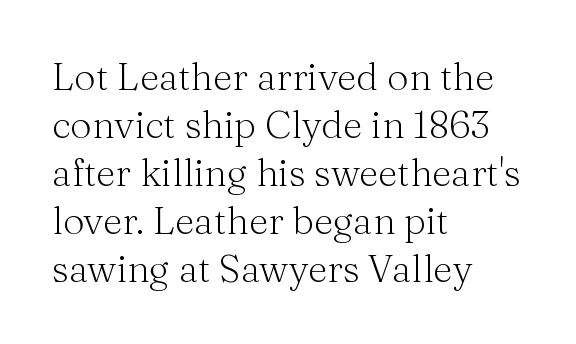
The strokes are not fattened; the text isn't bold. Standard letterfit; no display-style spreading of the glyphs. What kind of face is this? One with serifs. The rag falls on the right side of this text block. Spacing verdict: proportional, widths tailored to each character. Vertically, the passage feels balanced, rows spaced as you'd expect.
